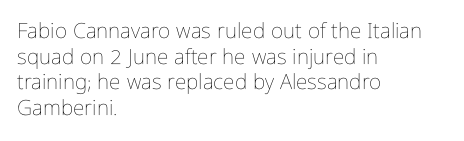
{"italic": "no", "bold": "no", "underline": "no", "align": "left", "line_spacing_ratio": 1.22, "letter_spacing": "normal", "letter_spacing_em": 0.0, "glyph_px": 21}
